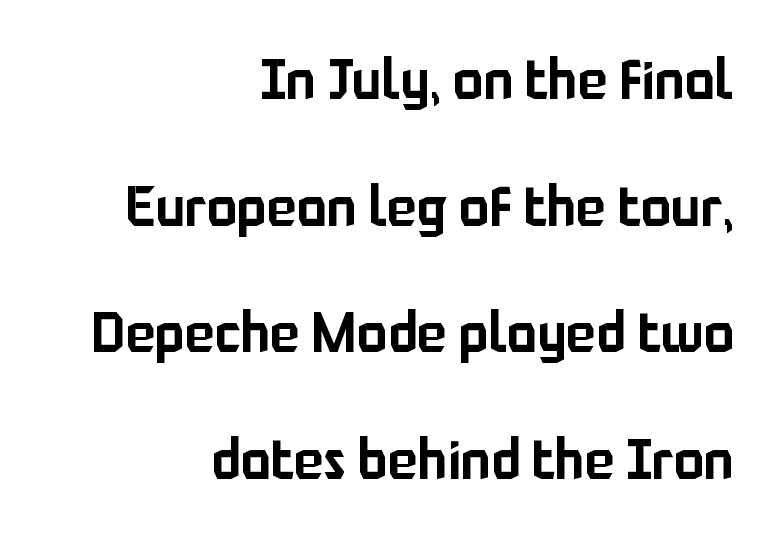
This rendering leaves character spacing at its baseline value. Here the designer chose a conventional face with non-uniform glyph widths. Type style note: lacks serifs. Honestly, there is no underline to notice here at all. Tall strokes in this sample are plumb rather than angled. One-word summary of the alignment: right.
